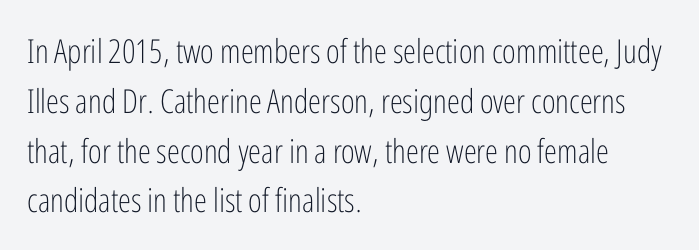
The image shows 33 px light, condensed sans-serif type, upright; set left-aligned, normal line spacing (1.51x), normal letter spacing, not underlined; low stroke contrast and a medium x-height.
